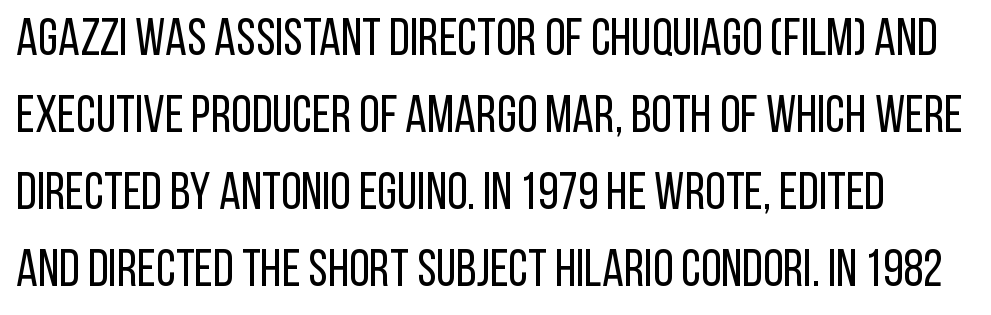
{"serif": "no", "italic": "no", "bold": "no", "weight": "regular", "width": "condensed", "stroke_contrast": "low", "x_height": "large", "monospaced": "no", "underline": "no", "line_spacing": "normal", "line_spacing_ratio": 1.48, "letter_spacing": "normal", "letter_spacing_em": 0.0, "glyph_px": 52}
